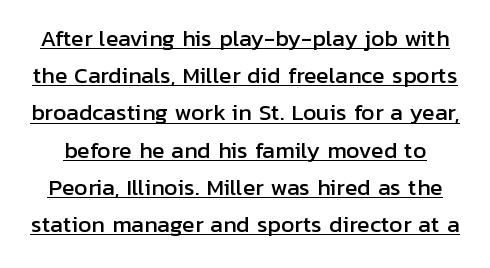
The image shows 21 px text type, upright; set line spacing 1.77x, normal letter spacing, underlined.
